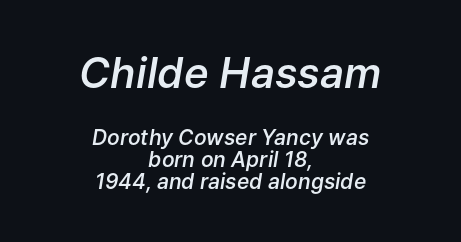
{"italic": "yes", "lean": "right", "slant_degrees": 9, "bold": "semi", "weight": "semibold", "width": "normal", "stroke_contrast": "low", "x_height": "medium", "monospaced": "no", "underline": "no", "align": "center", "line_spacing": "tight", "line_spacing_ratio": 1.04, "letter_spacing": "normal", "letter_spacing_em": 0.0, "larger_block": "first", "size_ratio": 2.0, "glyph_px": 42}
